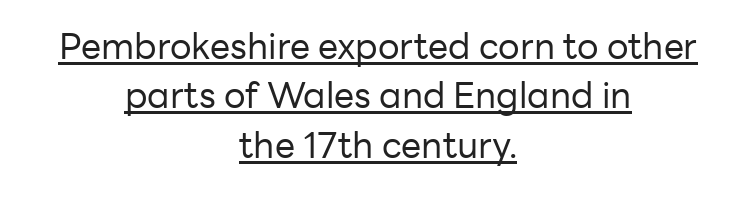
{"serif": "no", "italic": "no", "bold": "no", "weight": "regular", "width": "normal", "stroke_contrast": "low", "x_height": "medium", "monospaced": "no", "underline": "yes", "align": "center", "line_spacing": "normal", "line_spacing_ratio": 1.37, "letter_spacing": "normal", "letter_spacing_em": 0.0, "glyph_px": 36}
